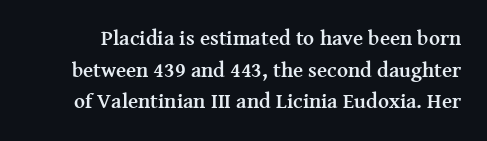
The image shows 21 px bold type, upright; set normal line spacing (1.51x), normal letter spacing, not underlined.
